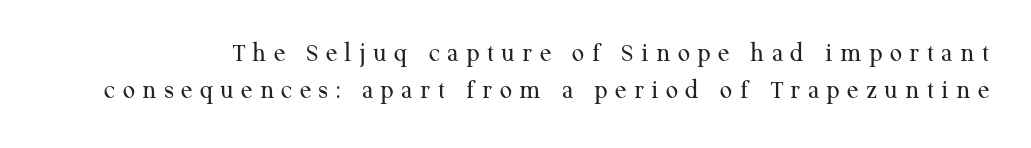
No italicization has been applied; the sample stays upright. Weight: not bold — regular or lighter. Bare-footed words on every line. The line-height multiplier appears to be the usual default. Glyph-to-glyph distance is far greater than everyday printed text.
